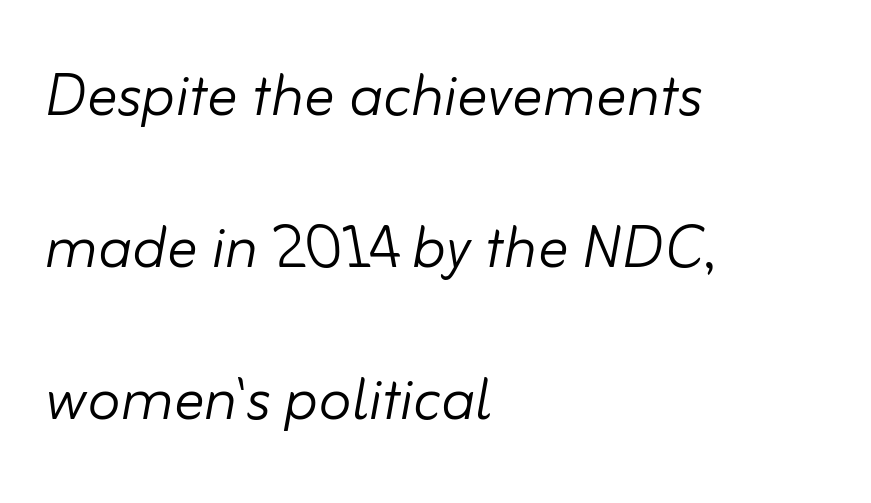
{"italic": "yes", "lean": "right", "slant_degrees": 10, "bold": "no", "weight": "light", "width": "normal", "stroke_contrast": "low", "x_height": "small", "monospaced": "no", "underline": "no", "align": "left", "line_spacing": "loose", "line_spacing_ratio": 2.0, "letter_spacing": "normal", "letter_spacing_em": 0.0, "glyph_px": 76}
